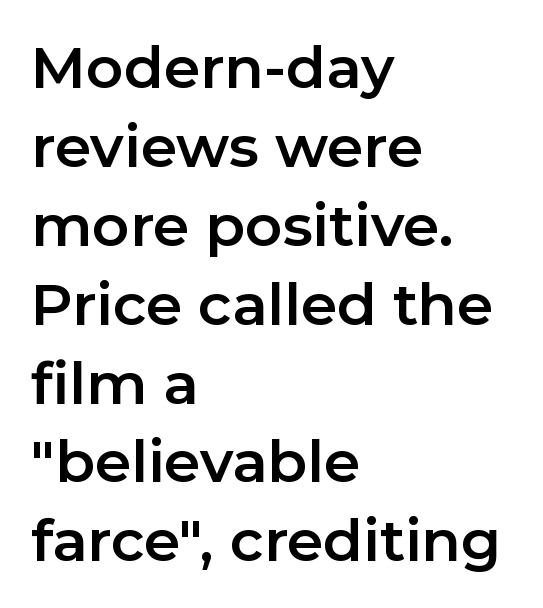
The image shows 58 px sans-serif type, upright; set left-aligned, normal line spacing (1.36x), normal letter spacing, not underlined; low stroke contrast and a medium x-height.
